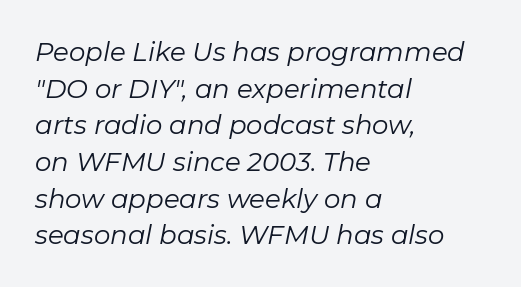
{"italic": "yes", "lean": "right", "slant_degrees": 11, "bold": "no", "underline": "no", "align": "left", "line_spacing": "normal", "line_spacing_ratio": 1.41, "letter_spacing": "normal", "letter_spacing_em": 0.0, "glyph_px": 26}
